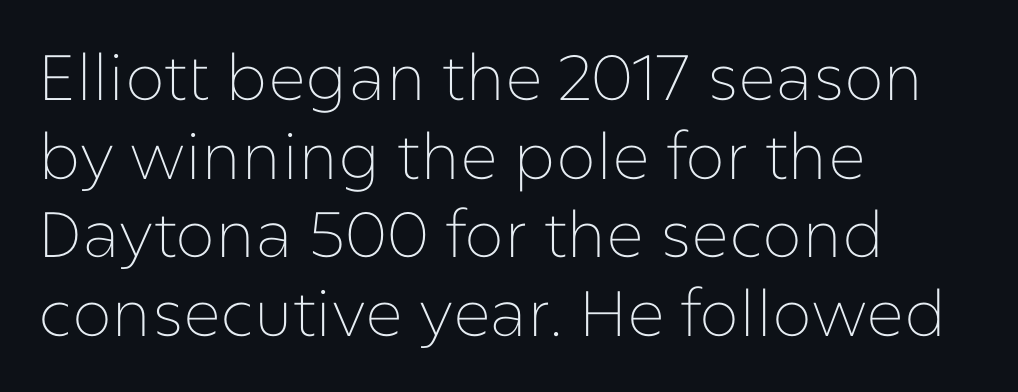
The image shows 64 px thin sans-serif type, upright; set left-aligned, line spacing 1.23x, normal letter spacing, not underlined; low stroke contrast and a medium x-height.
